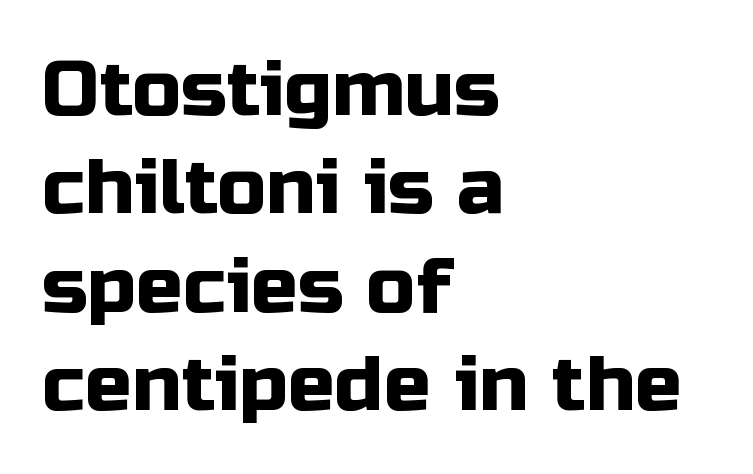
These lines stack with their left ends in a neat column. Regular leading. Students, note that the glyphs here touch the page at normal intervals. Notice how the stems are strictly vertical — no italics here.
